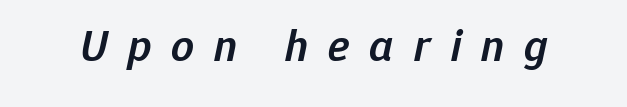
{"italic": "yes", "lean": "right", "slant_degrees": 12, "bold": "semi", "weight": "semibold", "width": "normal", "stroke_contrast": "low", "x_height": "medium", "monospaced": "no", "underline": "no", "letter_spacing": "wide", "letter_spacing_em": 0.44, "glyph_px": 45}
